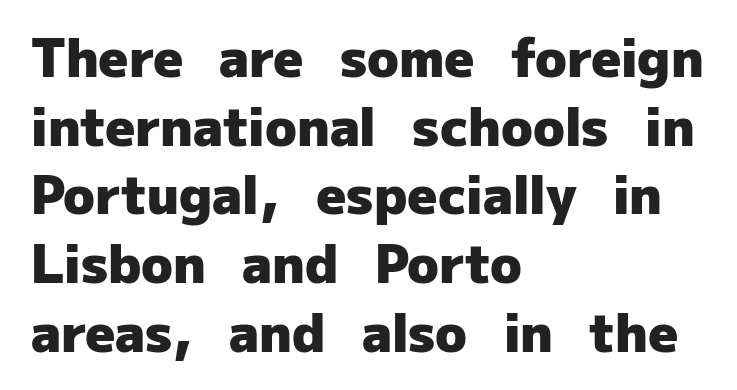
Q: Is the text bold? A: Yes.
Q: Is the text italic (slanted)? A: No, it is upright.
Q: Is the typeface a serif or a sans-serif typeface? A: Sans-serif.
Q: Is the text underlined? A: No.
Q: How is the paragraph aligned? A: Left-aligned.
Q: Is the spacing between letters normal or unusually wide? A: Normal.
Q: Is the spacing between lines tight, normal or loose? A: Normal.
Q: Width (condensed, normal, or wide)? A: Normal.
Q: Stroke contrast? A: Low.
Q: x-height? A: Medium.
Q: Monospaced? A: No.
